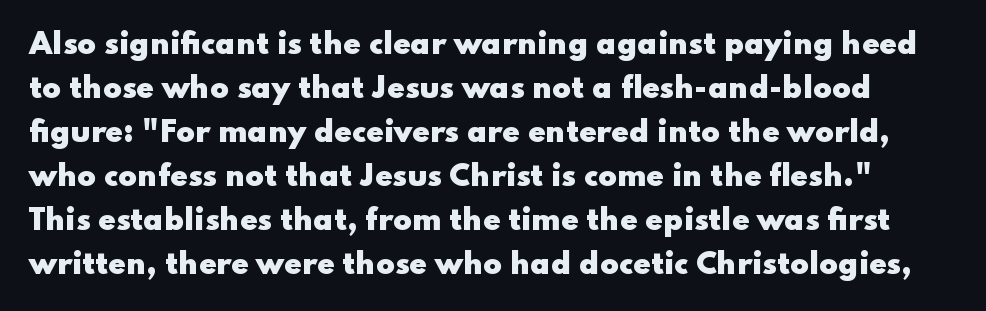
{"serif": "no", "italic": "no", "bold": "yes", "weight": "heavy", "width": "wide", "stroke_contrast": "low", "x_height": "small", "monospaced": "no", "underline": "no", "line_spacing": "normal", "line_spacing_ratio": 1.57, "letter_spacing": "normal", "letter_spacing_em": 0.0, "glyph_px": 28}
